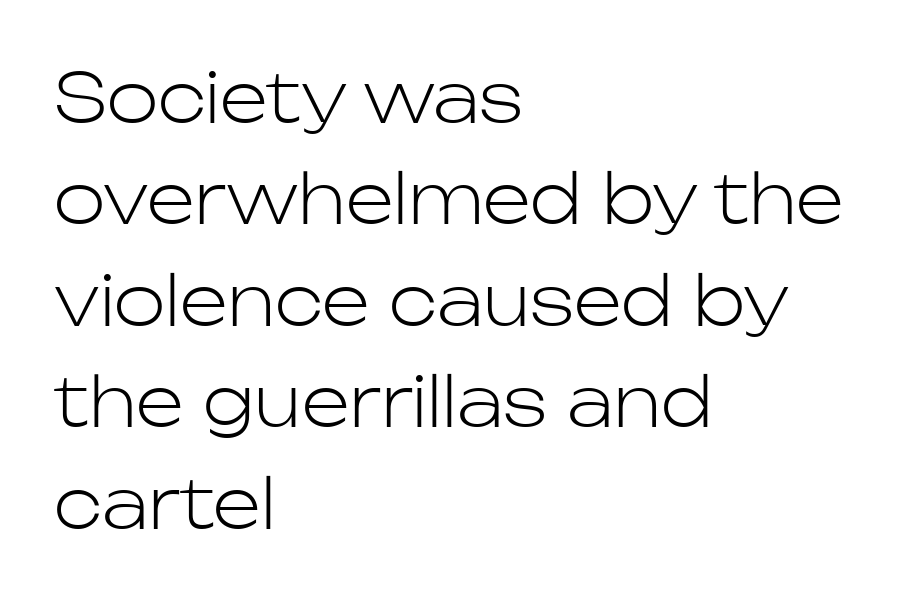
{"serif": "no", "italic": "no", "bold": "no", "weight": "light", "width": "normal", "stroke_contrast": "low", "x_height": "medium", "monospaced": "no", "underline": "no", "align": "left", "line_spacing": "normal", "line_spacing_ratio": 1.47, "letter_spacing": "normal", "letter_spacing_em": 0.0, "glyph_px": 69}
